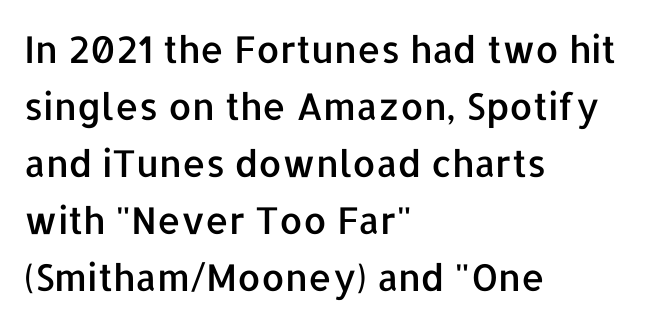
The image shows 37 px sans-serif type, upright; set left-aligned, normal line spacing (1.54x), normal letter spacing, not underlined; low stroke contrast and a medium x-height.
